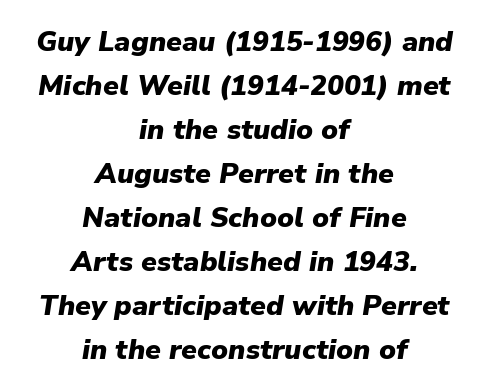
Each new line begins a customary step beneath the previous one. Pretty heavy lettering here — definitely bold. Does the lettering tilt? It does — this is italic. The face used here is proportionally spaced, like ordinary book or web type. The rendering positions every line midway between the sides. Descenders hang freely into open space.
